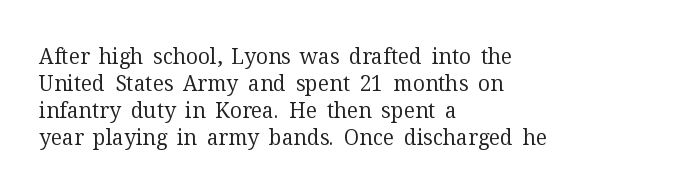
The passage shown is not underscored anywhere. Summary of vertical rhythm: regular, with standard interline spacing. The rag falls on the right side of this text block. Notice how the stems are strictly vertical — no italics here. Vertical stems look standard width or narrower in stroke.
